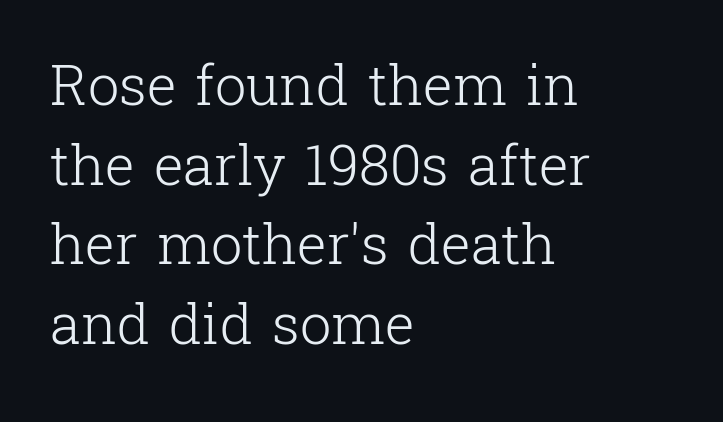
{"serif": "yes", "italic": "no", "bold": "no", "weight": "light", "width": "normal", "stroke_contrast": "low", "x_height": "medium", "monospaced": "no", "underline": "no", "align": "left", "line_spacing": "normal", "line_spacing_ratio": 1.42, "letter_spacing": "normal", "letter_spacing_em": 0.0, "glyph_px": 56}
